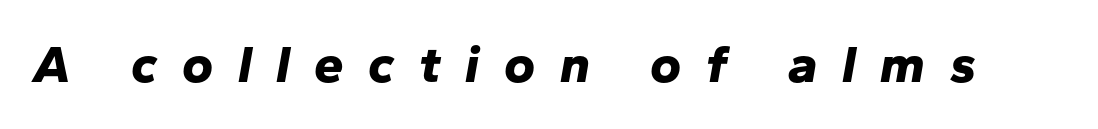
These lines are rendered in a variable-pitch font. The rendering inserts visible extra space after every character. The specimen omits any rule beneath the text block's lines. In terms of posture, this sample is oblique. The characters look thick and weighty, a clear bold.
